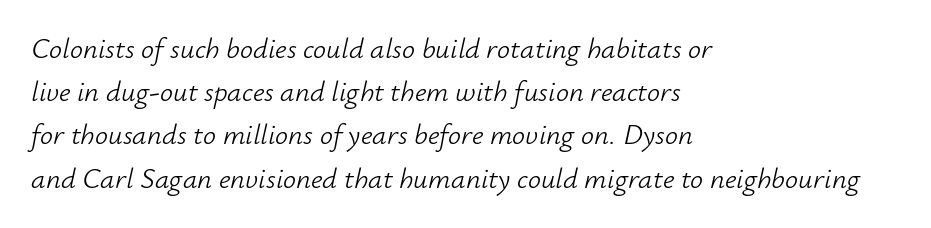
The text block is weighted toward the left margin, trailing off unevenly rightward. The gap between lines stays unmarked. The passage shown is typed in a proportional face where columns would drift. A typesetter would call this zero additional tracking. An italicized treatment has been applied to the whole sample.
